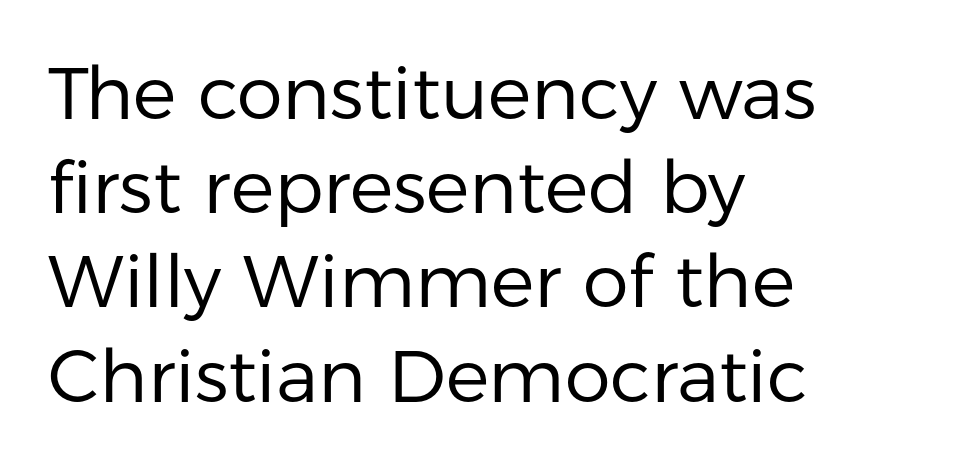
The image shows 73 px regular-weight sans-serif type, upright; set left-aligned, normal line spacing (1.29x), normal letter spacing, not underlined; low stroke contrast and a medium x-height.
